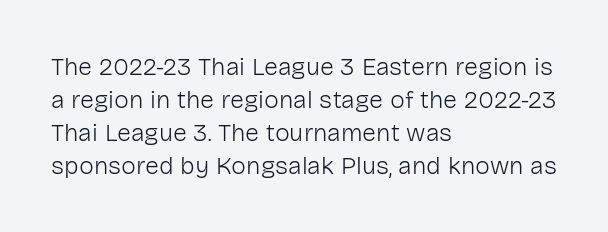
{"italic": "no", "bold": "no", "underline": "no", "align": "left", "line_spacing": "normal", "line_spacing_ratio": 1.32, "letter_spacing": "normal", "letter_spacing_em": 0.0, "glyph_px": 25}
